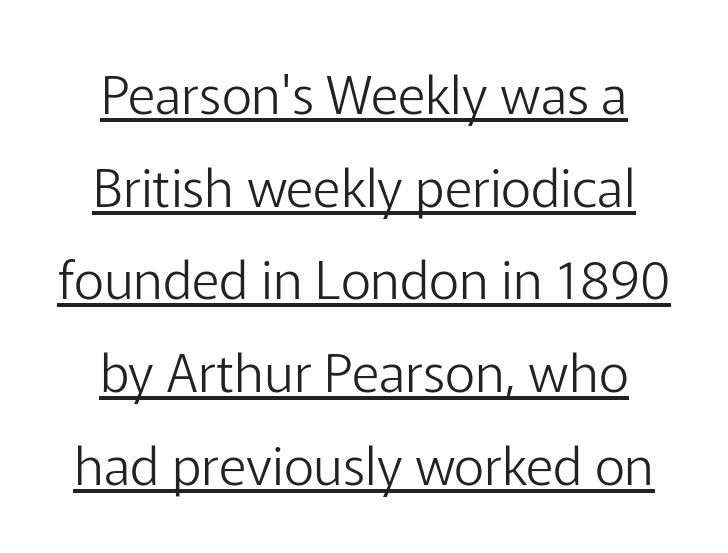
{"serif": "no", "italic": "no", "bold": "no", "weight": "light", "width": "normal", "stroke_contrast": "low", "x_height": "medium", "monospaced": "no", "underline": "yes", "align": "center", "line_spacing_ratio": 1.75, "letter_spacing": "normal", "letter_spacing_em": 0.0, "glyph_px": 53}
